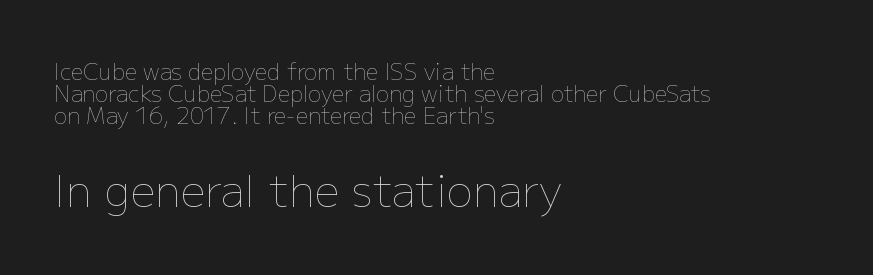
{"italic": "no", "bold": "no", "weight": "thin", "width": "normal", "stroke_contrast": "low", "x_height": "medium", "monospaced": "no", "underline": "no", "align": "left", "line_spacing": "tight", "line_spacing_ratio": 1.0, "letter_spacing": "normal", "letter_spacing_em": 0.0, "larger_block": "second", "size_ratio": 2.0, "glyph_px": 44}
